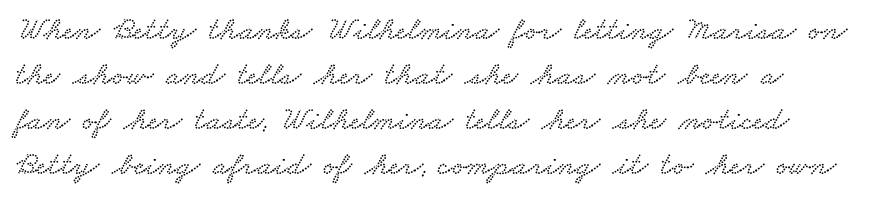
The image shows 33 px wide serif type; set normal line spacing (1.36x), normal letter spacing, not underlined; low stroke contrast and a small x-height.
